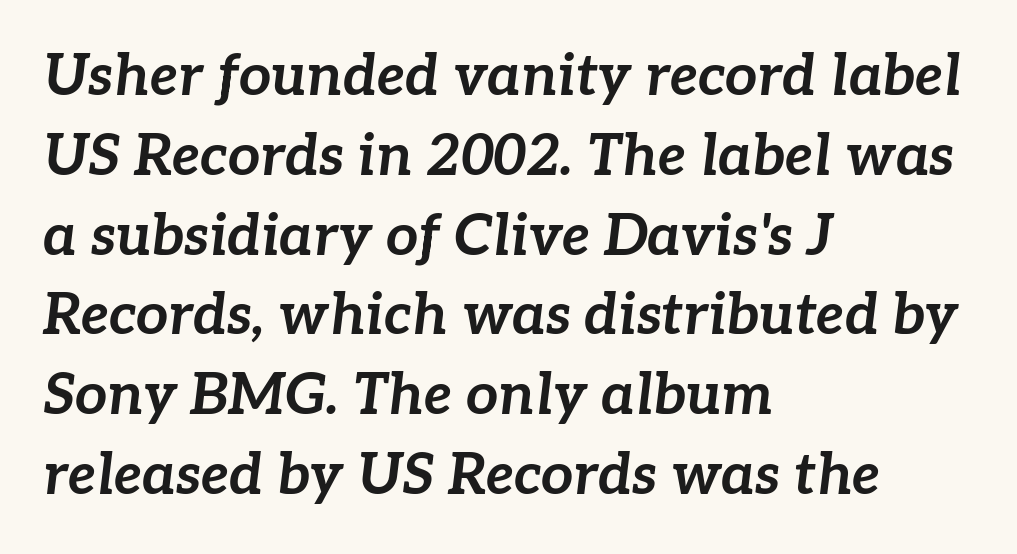
This block has exactly the height ordinary leading produces. The passage shown is not underscored anywhere. Spacing verdict: proportional, widths tailored to each character. The font's italic variant was chosen for this text. Each word holds together tightly as a unit, with standard inter-letter gaps. The strokes are fattened all the way to bold.
